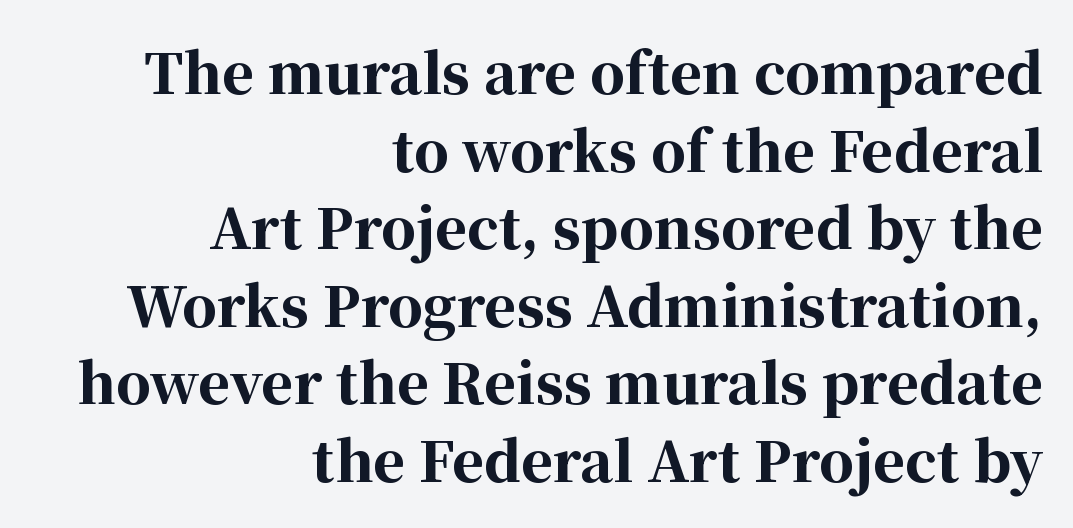
The image shows 55 px bold serif type, upright; set right-aligned, normal line spacing (1.41x), normal letter spacing, not underlined; high stroke contrast and a medium x-height.
